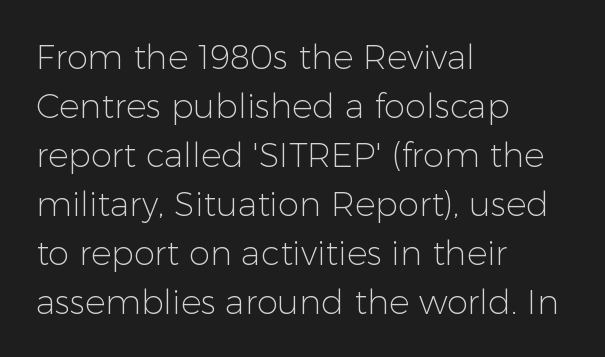
Q: Is the text bold? A: No.
Q: Is the text italic (slanted)? A: No, it is upright.
Q: Is the typeface a serif or a sans-serif typeface? A: Sans-serif.
Q: Is the text underlined? A: No.
Q: How is the paragraph aligned? A: Left-aligned.
Q: Is the spacing between letters normal or unusually wide? A: Normal.
Q: Is the spacing between lines tight, normal or loose? A: Normal.
Q: Width (condensed, normal, or wide)? A: Normal.
Q: Stroke contrast? A: Low.
Q: x-height? A: Medium.
Q: Monospaced? A: No.
